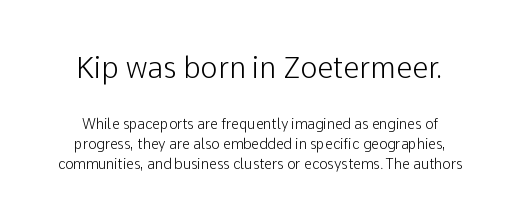
{"serif": "no", "italic": "no", "bold": "no", "weight": "light", "width": "normal", "stroke_contrast": "low", "x_height": "medium", "monospaced": "no", "underline": "no", "line_spacing": "normal", "line_spacing_ratio": 1.44, "letter_spacing": "normal", "letter_spacing_em": 0.0, "larger_block": "first", "size_ratio": 2.07, "glyph_px": 29}
